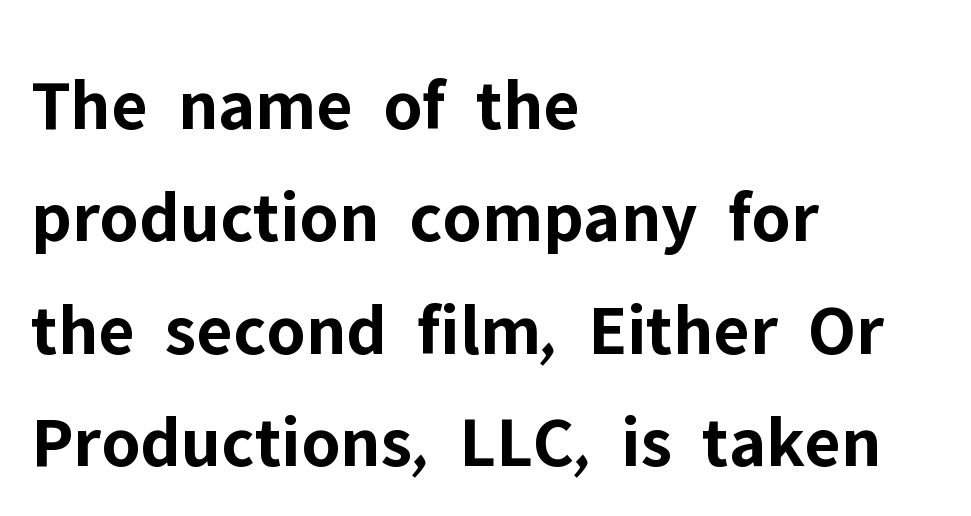
The image shows 74 px bold sans-serif type, upright; set left-aligned, normal line spacing (1.52x), normal letter spacing, not underlined; low stroke contrast and a medium x-height.
